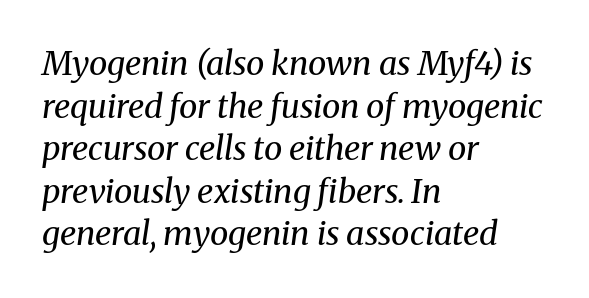
Honestly, the letter spacing is just normal — you wouldn't notice it. Has an underline been added? It has not. Stroke terminals: seriffed. The rendering applies a slant to the glyphs.
